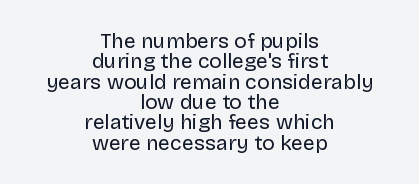
{"italic": "no", "bold": "no", "underline": "no", "align": "center", "line_spacing": "tight", "line_spacing_ratio": 0.97, "letter_spacing": "normal", "letter_spacing_em": 0.0, "glyph_px": 21}
